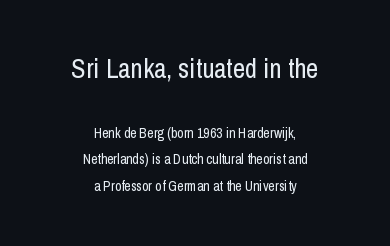
Q: Is the text bold? A: No.
Q: Is the text italic (slanted)? A: No, it is upright.
Q: Is the text underlined? A: No.
Q: How is the paragraph aligned? A: Centered.
Q: Is the spacing between letters normal or unusually wide? A: Normal.
Q: Which block of text is set in a larger size, the first (top) or the second (bottom)? A: The first (top) one.
